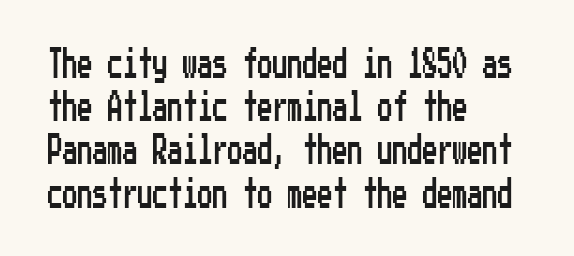
Q: Is the text italic (slanted)? A: No, it is upright.
Q: Is the typeface a serif or a sans-serif typeface? A: Sans-serif.
Q: Is the text underlined? A: No.
Q: How is the paragraph aligned? A: Left-aligned.
Q: Is the spacing between letters normal or unusually wide? A: Normal.
Q: Is the spacing between lines tight, normal or loose? A: Normal.
Q: Width (condensed, normal, or wide)? A: Condensed.
Q: Stroke contrast? A: Low.
Q: x-height? A: Medium.
